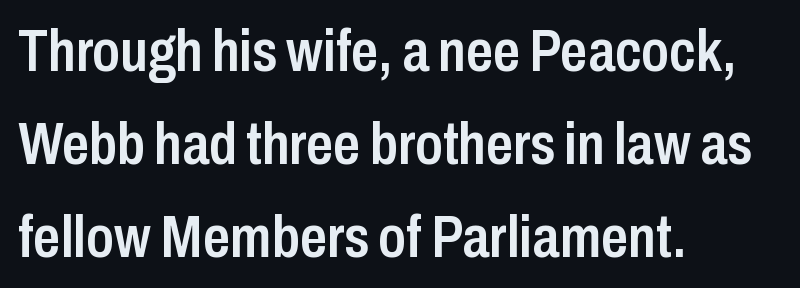
{"serif": "no", "italic": "no", "bold": "semi", "weight": "semibold", "width": "condensed", "stroke_contrast": "low", "x_height": "medium", "monospaced": "no", "underline": "no", "align": "left", "line_spacing": "normal", "line_spacing_ratio": 1.55, "letter_spacing": "normal", "letter_spacing_em": 0.0, "glyph_px": 60}
